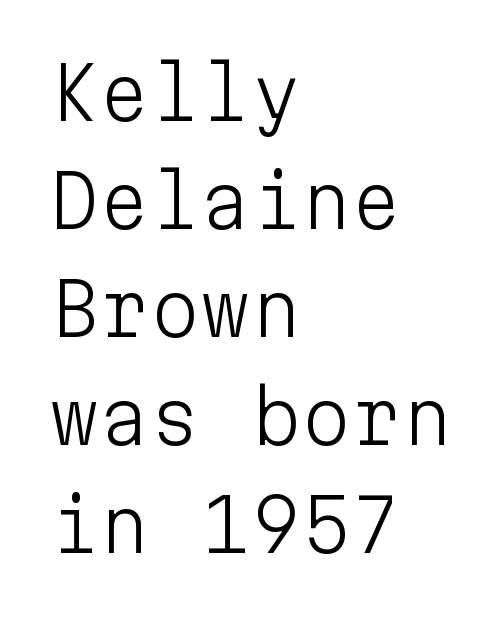
Normally led — the rows are evenly, conventionally spaced. Are there feet on the stems? There aren't — it's a sans. These glyphs show unthickened strokes, regular width or finer. In terms of posture, this sample is upright.
